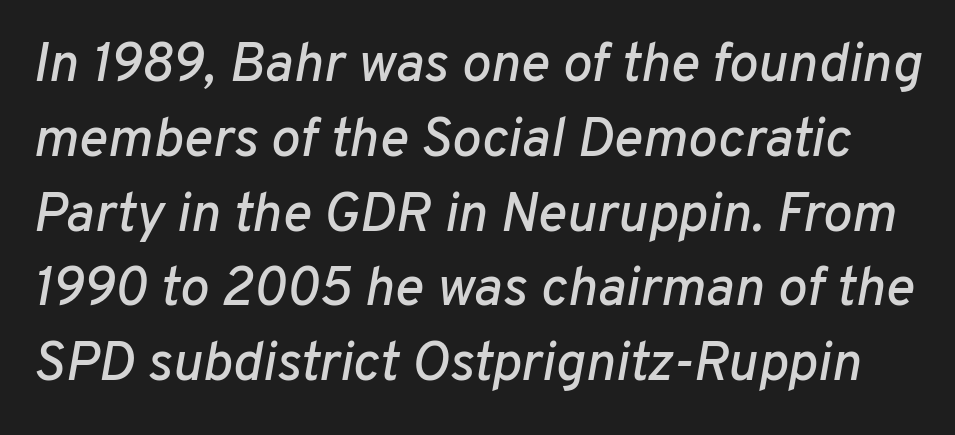
The lettering tilts uniformly, giving the passage an italic look. Rule under the text: the space is simply empty. Interline gaps are of average width in this sample. The rendering uses natural spacing where letterforms have individual widths. Tracking value appears to be zero — textbook default spacing.
